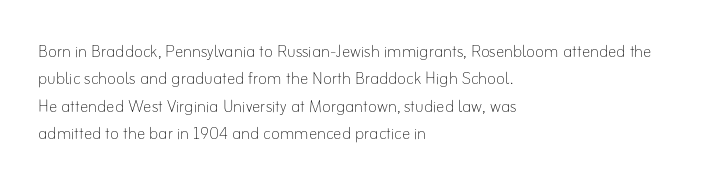
Reading down the block, your eye returns to a fixed left position each line. The weight tops out at a normal text grade. Interline gaps are of average width in this sample. The letters sit at their default tracking, neither squeezed nor spread.
